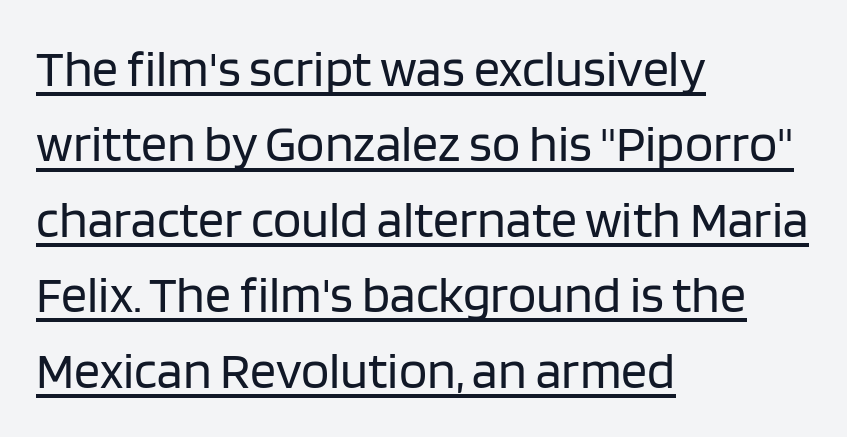
Q: Is the text bold? A: No.
Q: Is the text italic (slanted)? A: No, it is upright.
Q: Is the typeface a serif or a sans-serif typeface? A: Sans-serif.
Q: Is the text underlined? A: Yes.
Q: How is the paragraph aligned? A: Left-aligned.
Q: Is the spacing between letters normal or unusually wide? A: Normal.
Q: Is the spacing between lines tight, normal or loose? A: Normal.
Q: Width (condensed, normal, or wide)? A: Normal.
Q: Stroke contrast? A: Low.
Q: x-height? A: Large.
Q: Monospaced? A: No.
